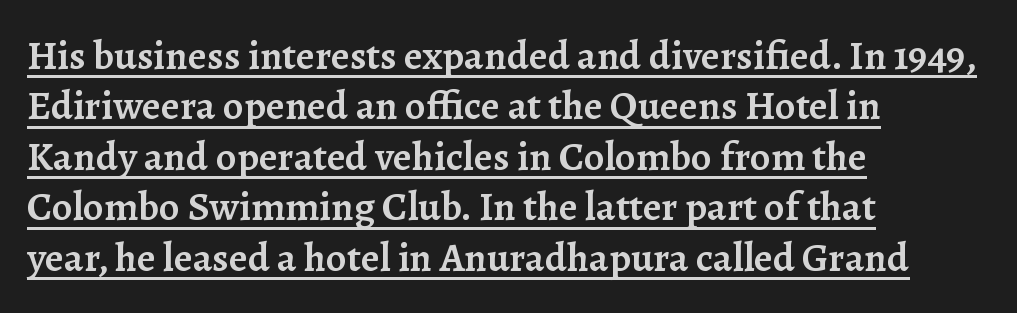
The image shows 41 px semibold serif type, upright; set left-aligned, line spacing 1.23x, normal letter spacing, underlined; low stroke contrast and a medium x-height.
